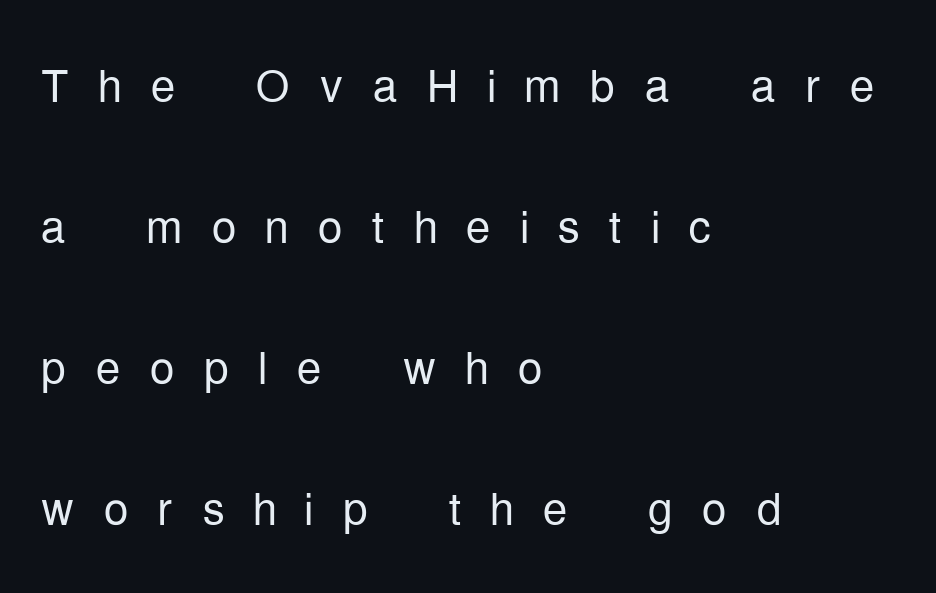
Q: Is the text bold? A: No.
Q: Is the text italic (slanted)? A: No, it is upright.
Q: Is the typeface a serif or a sans-serif typeface? A: Sans-serif.
Q: Is the text underlined? A: No.
Q: How is the paragraph aligned? A: Left-aligned.
Q: Is the spacing between letters normal or unusually wide? A: Unusually wide.
Q: Is the spacing between lines tight, normal or loose? A: Loose.
Q: Width (condensed, normal, or wide)? A: Condensed.
Q: Stroke contrast? A: Low.
Q: x-height? A: Medium.
Q: Monospaced? A: No.
